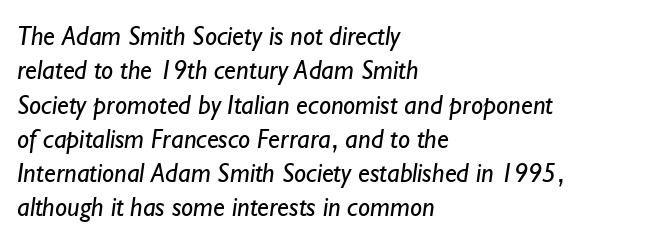
The image shows 27 px text type; set left-aligned, normal line spacing (1.27x), normal letter spacing, not underlined.
